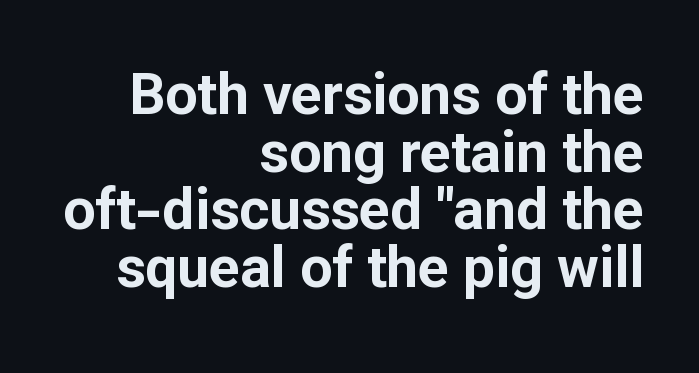
Spacing verdict: proportional, widths tailored to each character. Which margin do the lines hug? The right one — the left edge is uneven. The letters are bold, with thick, heavy strokes. Words float on clear page, feet unadorned. Each new line begins almost immediately beneath the previous one. No italicization has been applied; the sample stays upright.
